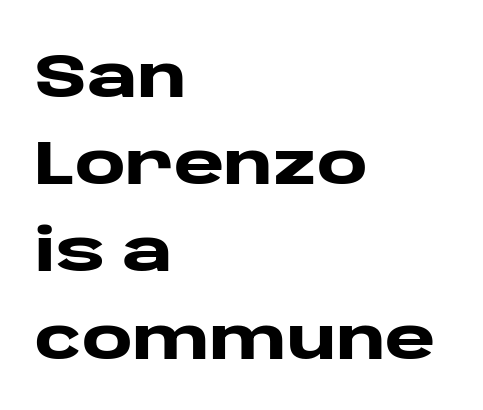
Q: Is the text bold? A: Yes.
Q: Is the text italic (slanted)? A: No, it is upright.
Q: Is the typeface a serif or a sans-serif typeface? A: Sans-serif.
Q: Is the text underlined? A: No.
Q: How is the paragraph aligned? A: Left-aligned.
Q: Is the spacing between letters normal or unusually wide? A: Normal.
Q: Is the spacing between lines tight, normal or loose? A: Normal.
Q: Width (condensed, normal, or wide)? A: Wide.
Q: Stroke contrast? A: Low.
Q: x-height? A: Large.
Q: Monospaced? A: No.
